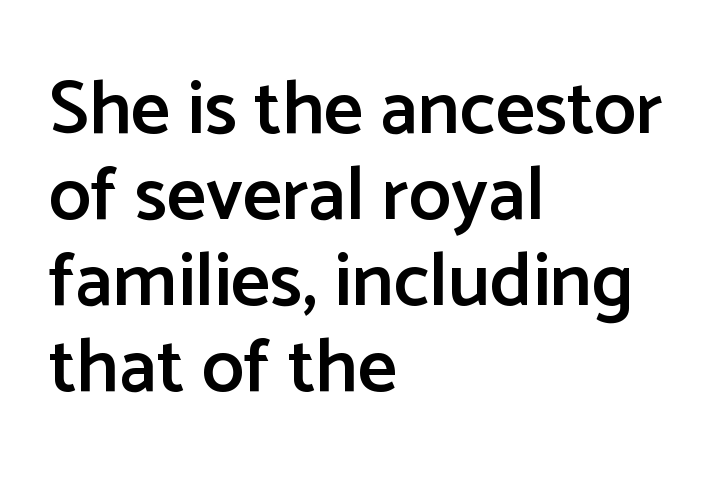
The image shows 76 px semibold sans-serif type, upright; set left-aligned, tight line spacing (1.13x), normal letter spacing, not underlined; low stroke contrast and a medium x-height.
